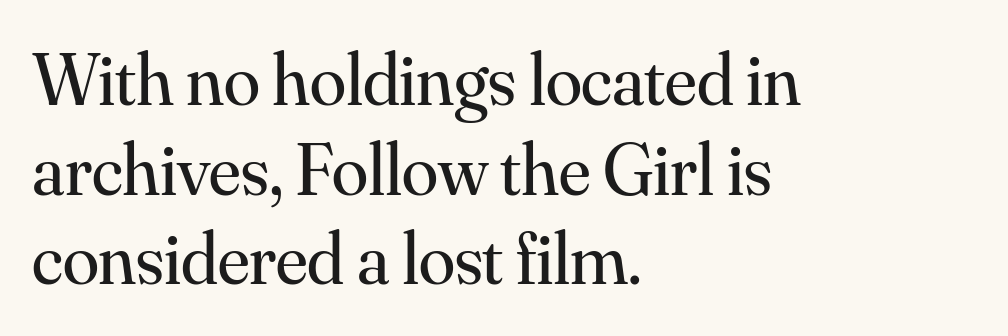
The image shows 74 px regular-weight serif type, upright; set left-aligned, line spacing 1.21x, normal letter spacing, not underlined; medium stroke contrast and a small x-height.
